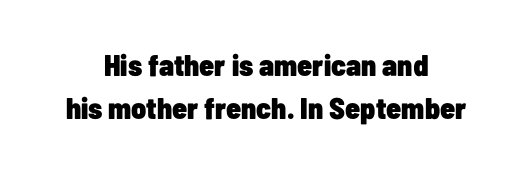
Q: Is the text bold? A: Yes.
Q: Is the text italic (slanted)? A: No, it is upright.
Q: Is the typeface a serif or a sans-serif typeface? A: Sans-serif.
Q: Is the text underlined? A: No.
Q: How is the paragraph aligned? A: Centered.
Q: Is the spacing between letters normal or unusually wide? A: Normal.
Q: Is the spacing between lines tight, normal or loose? A: Normal.
Q: Width (condensed, normal, or wide)? A: Condensed.
Q: Stroke contrast? A: Low.
Q: x-height? A: Medium.
Q: Monospaced? A: No.
